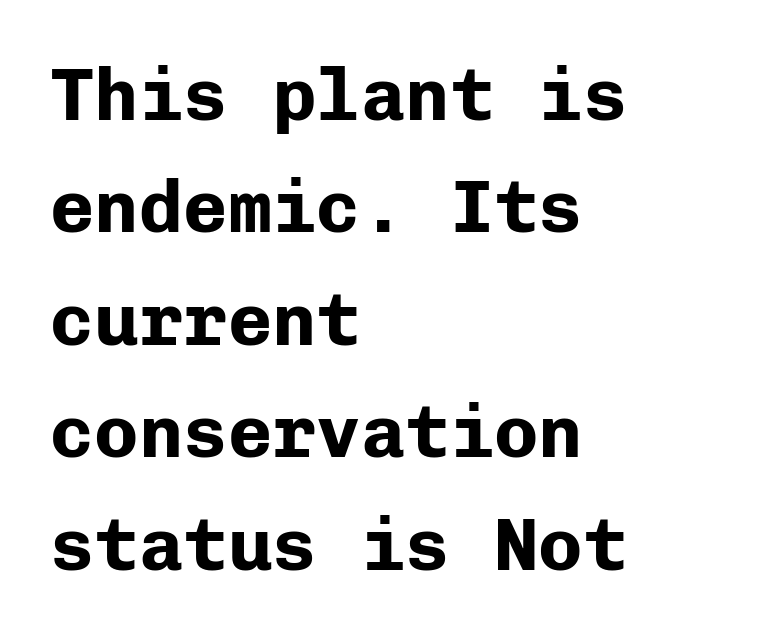
The image shows 74 px bold sans-serif type, upright, monospaced; set left-aligned, normal line spacing (1.52x), normal letter spacing, not underlined; low stroke contrast and a medium x-height.
